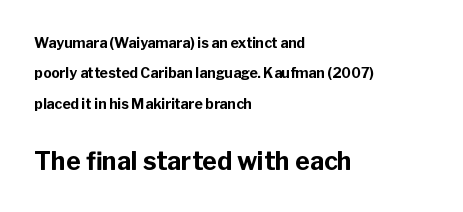
Q: Is the text bold? A: Yes.
Q: Is the text italic (slanted)? A: No, it is upright.
Q: Is the text underlined? A: No.
Q: How is the paragraph aligned? A: Left-aligned.
Q: Is the spacing between letters normal or unusually wide? A: Normal.
Q: Is the spacing between lines tight, normal or loose? A: Loose.
Q: Which block of text is set in a larger size, the first (top) or the second (bottom)? A: The second (bottom) one.
